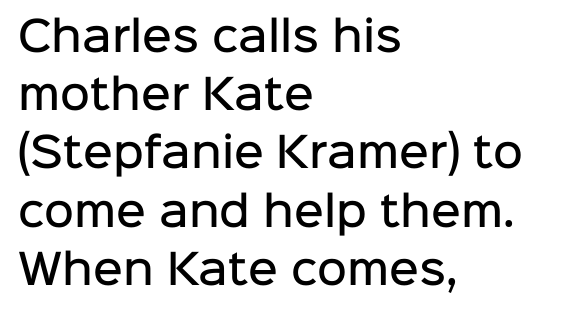
The image shows 41 px semibold sans-serif type, upright; set left-aligned, normal line spacing (1.42x), normal letter spacing, not underlined; low stroke contrast and a medium x-height.
